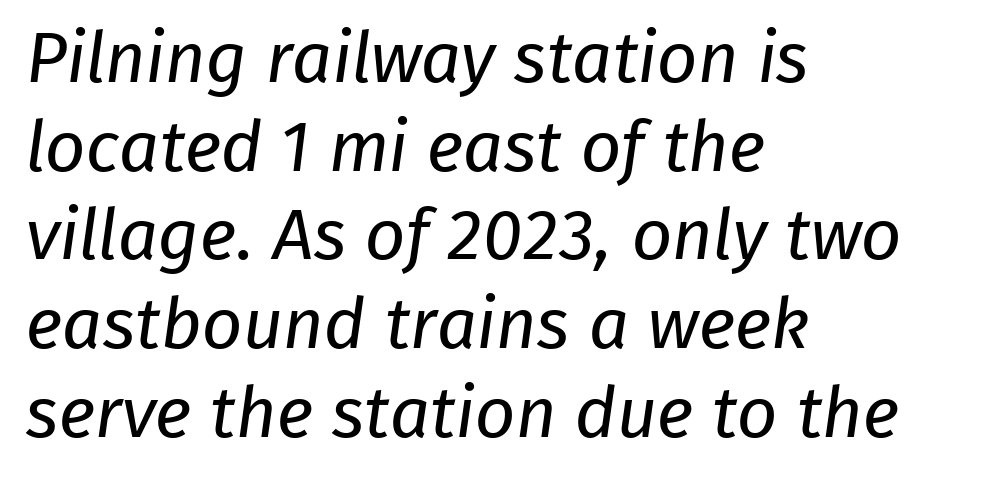
Baseline-to-baseline distance is the conventional proportion of letter height. Quick note: underline off. The typeface chosen for these lines omits serifs. The letters advance in unequal steps, a hallmark of proportional type. The letters sit at their default tracking, neither squeezed nor spread. The passage is arranged the way most books set body copy — flush left.
